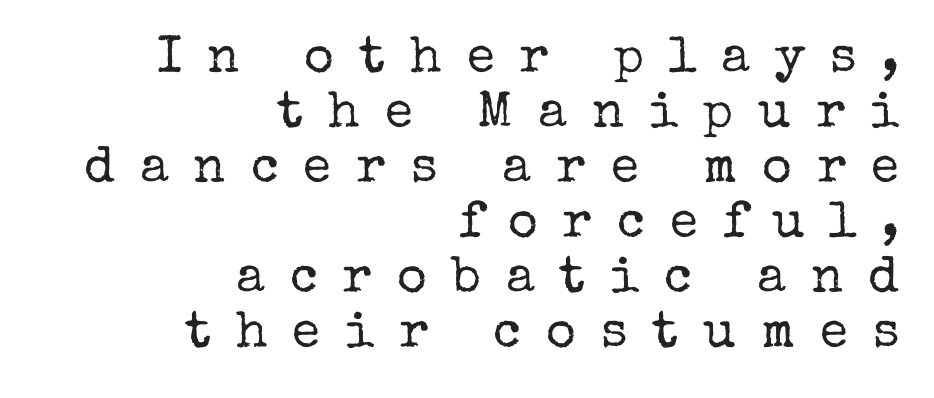
{"serif": "yes", "italic": "no", "bold": "no", "weight": "regular", "width": "normal", "stroke_contrast": "low", "x_height": "medium", "monospaced": "no", "underline": "no", "align": "right", "line_spacing": "tight", "line_spacing_ratio": 1.08, "letter_spacing": "wide", "letter_spacing_em": 0.49, "glyph_px": 51}
